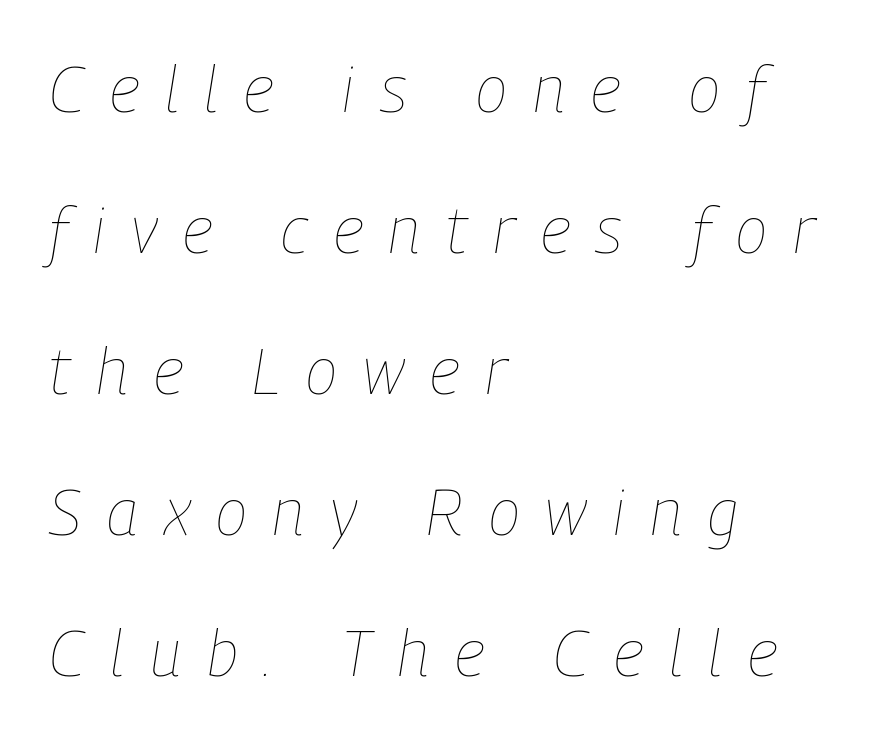
The image shows 65 px thin, condensed type, italic (leaning right); set left-aligned, loose line spacing (2.17x), unusually wide letter spacing (+0.4 em), not underlined; low stroke contrast and a medium x-height.
